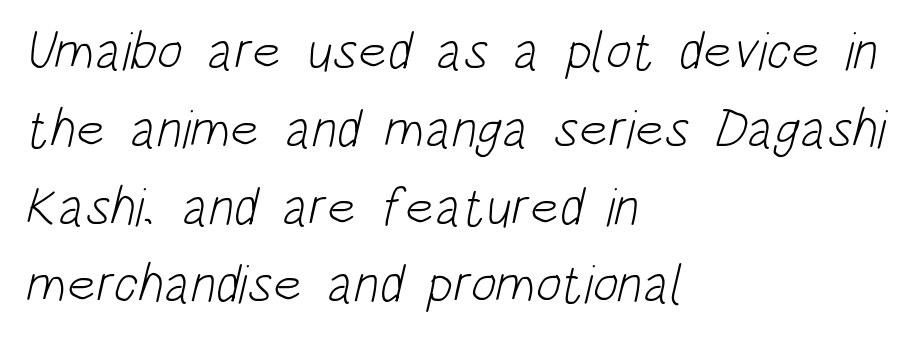
{"serif": "no", "bold": "no", "weight": "light", "width": "condensed", "stroke_contrast": "low", "x_height": "large", "monospaced": "no", "underline": "no", "align": "left", "line_spacing": "normal", "line_spacing_ratio": 1.44, "letter_spacing": "normal", "letter_spacing_em": 0.0, "glyph_px": 54}
